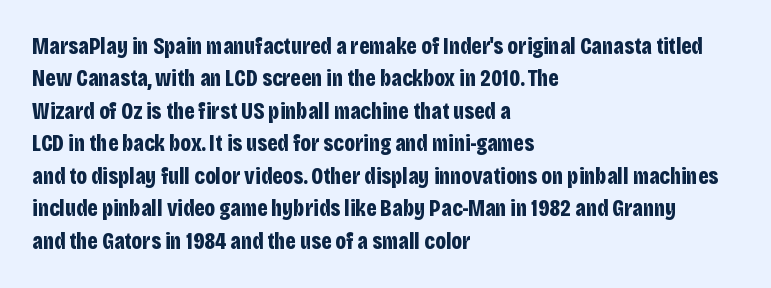
{"italic": "no", "bold": "yes", "underline": "no", "align": "left", "line_spacing": "normal", "line_spacing_ratio": 1.41, "letter_spacing": "normal", "letter_spacing_em": 0.0, "glyph_px": 23}
